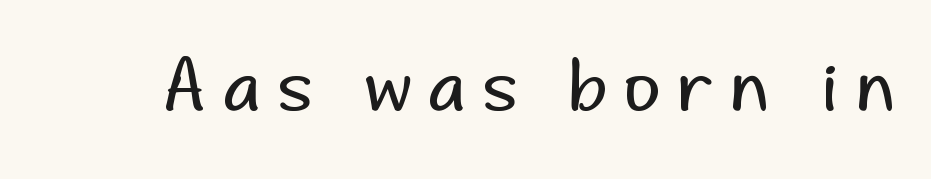
The typeface chosen for these lines omits serifs. Stroke mass is kept to a normal reading level or below. Spacing verdict: proportional, widths tailored to each character. The strip under each line holds only bare page.
